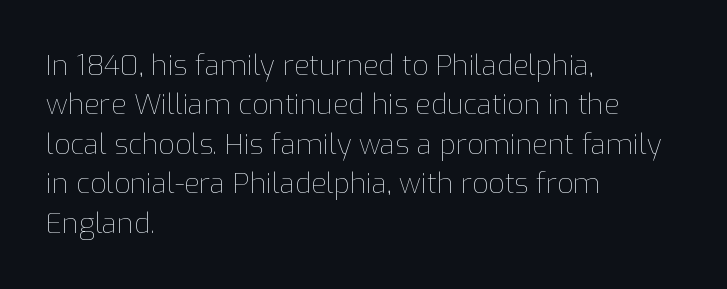
{"italic": "no", "bold": "no", "weight": "thin", "width": "normal", "stroke_contrast": "low", "x_height": "medium", "monospaced": "no", "underline": "no", "align": "left", "line_spacing": "normal", "line_spacing_ratio": 1.41, "letter_spacing": "normal", "letter_spacing_em": 0.0, "glyph_px": 28}
